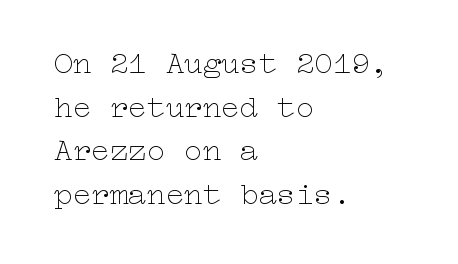
The image shows 31 px thin, wide type, upright; set left-aligned, normal line spacing (1.41x), normal letter spacing, not underlined; low stroke contrast and a medium x-height.
